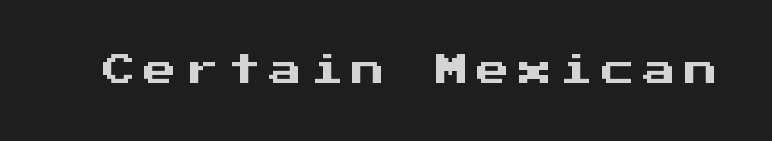
The image shows 33 px sans-serif type, upright, monospaced; set unusually wide letter spacing (+0.26 em), not underlined; medium stroke contrast and a medium x-height.
